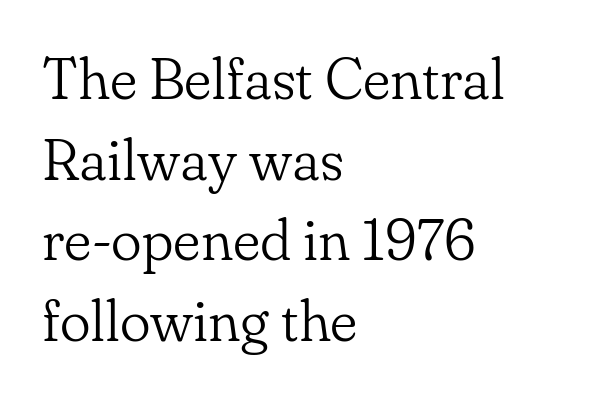
The image shows 58 px light serif type, upright; set left-aligned, normal line spacing (1.39x), normal letter spacing, not underlined; low stroke contrast and a small x-height.
